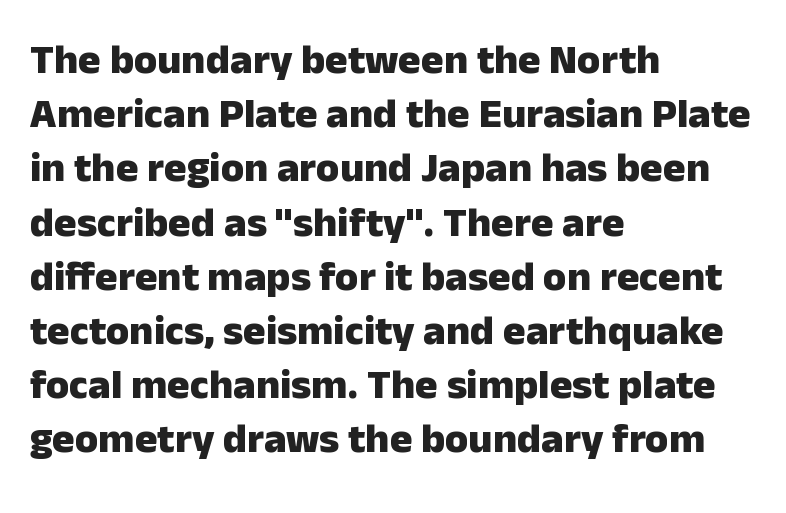
The block of text has a typical density, with ordinary space between rows. What kind of face is this? One without serifs — a sans. Each row of text sits above clean, open space. The rendering uses a bold face; every stroke is thick and dark. This rendering leaves character spacing at its baseline value. This rendering uses left alignment, leaving the right contour irregular.
